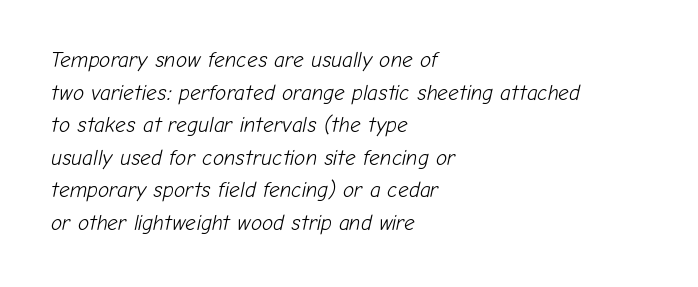
The image shows 21 px text type, italic (leaning right); set left-aligned, normal line spacing (1.55x), normal letter spacing, not underlined.
